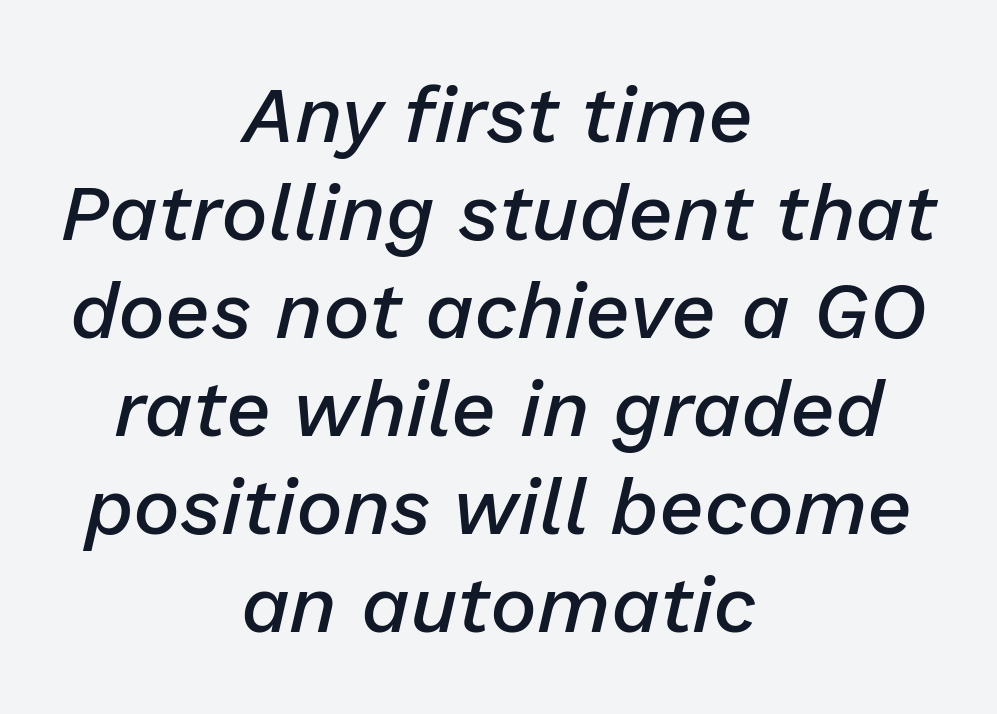
Q: Is the text bold? A: Semi-bold.
Q: Is the text italic (slanted)? A: Yes, it leans right by about 13 degrees.
Q: Is the text underlined? A: No.
Q: How is the paragraph aligned? A: Centered.
Q: Is the spacing between letters normal or unusually wide? A: Normal.
Q: Width (condensed, normal, or wide)? A: Normal.
Q: Stroke contrast? A: Low.
Q: x-height? A: Medium.
Q: Monospaced? A: No.
